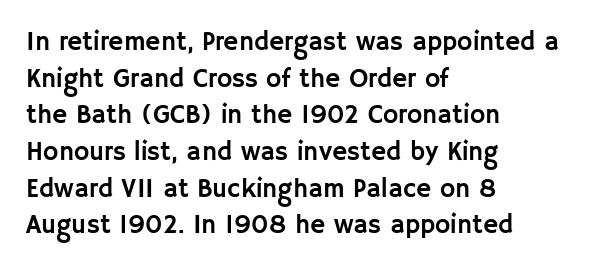
Here the glyphs are tracked normally, forming tight word shapes. Upright lettering throughout. Underline: absent. The lines are quadded left.
